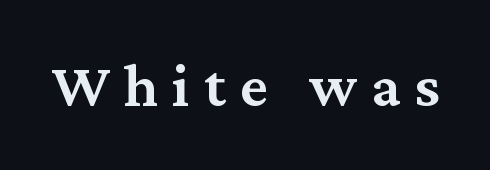
Q: Is the text bold? A: Semi-bold.
Q: Is the text italic (slanted)? A: No, it is upright.
Q: Is the typeface a serif or a sans-serif typeface? A: Serif.
Q: Is the text underlined? A: No.
Q: Is the spacing between letters normal or unusually wide? A: Unusually wide.
Q: Width (condensed, normal, or wide)? A: Normal.
Q: Stroke contrast? A: Medium.
Q: x-height? A: Medium.
Q: Monospaced? A: No.
